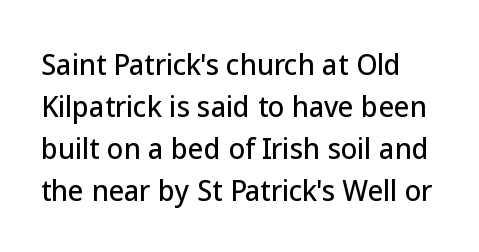
{"italic": "no", "underline": "no", "line_spacing": "normal", "line_spacing_ratio": 1.55, "letter_spacing": "normal", "letter_spacing_em": 0.0, "glyph_px": 27}
